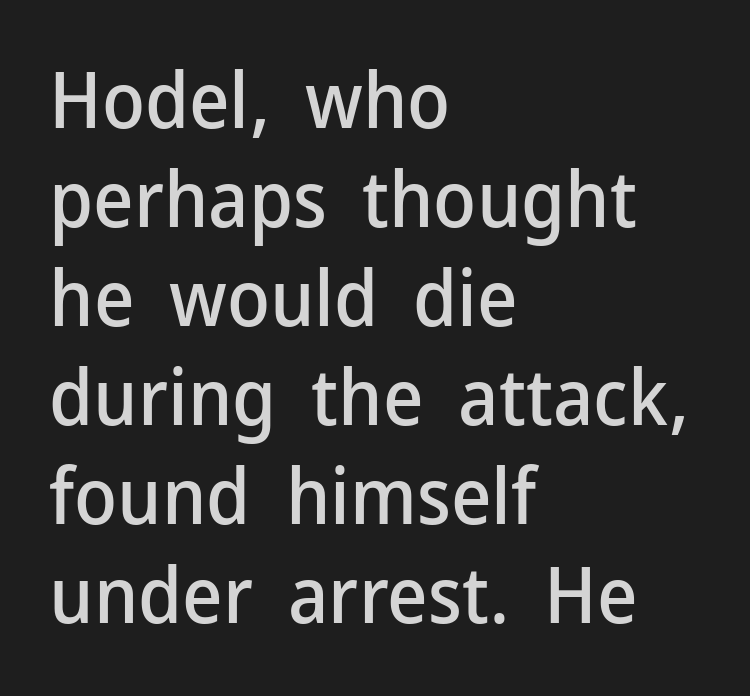
{"serif": "no", "italic": "no", "width": "normal", "stroke_contrast": "low", "x_height": "medium", "monospaced": "no", "underline": "no", "align": "left", "line_spacing": "normal", "line_spacing_ratio": 1.27, "letter_spacing": "normal", "letter_spacing_em": 0.0, "glyph_px": 78}
